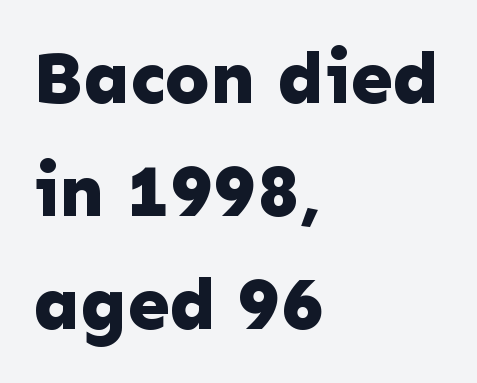
The image shows 74 px bold sans-serif type, upright; set left-aligned, normal line spacing (1.53x), normal letter spacing, not underlined; low stroke contrast and a medium x-height.
